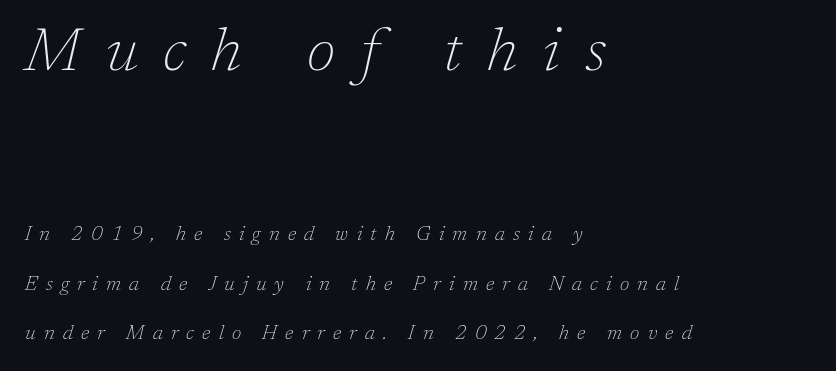
Q: Is the text bold? A: No.
Q: Is the text italic (slanted)? A: Yes, it leans right by about 17 degrees.
Q: Is the typeface a serif or a sans-serif typeface? A: Serif.
Q: Is the text underlined? A: No.
Q: How is the paragraph aligned? A: Left-aligned.
Q: Is the spacing between letters normal or unusually wide? A: Unusually wide.
Q: Is the spacing between lines tight, normal or loose? A: Loose.
Q: Which block of text is set in a larger size, the first (top) or the second (bottom)? A: The first (top) one.
Q: Width (condensed, normal, or wide)? A: Normal.
Q: Stroke contrast? A: Low.
Q: x-height? A: Medium.
Q: Monospaced? A: No.
